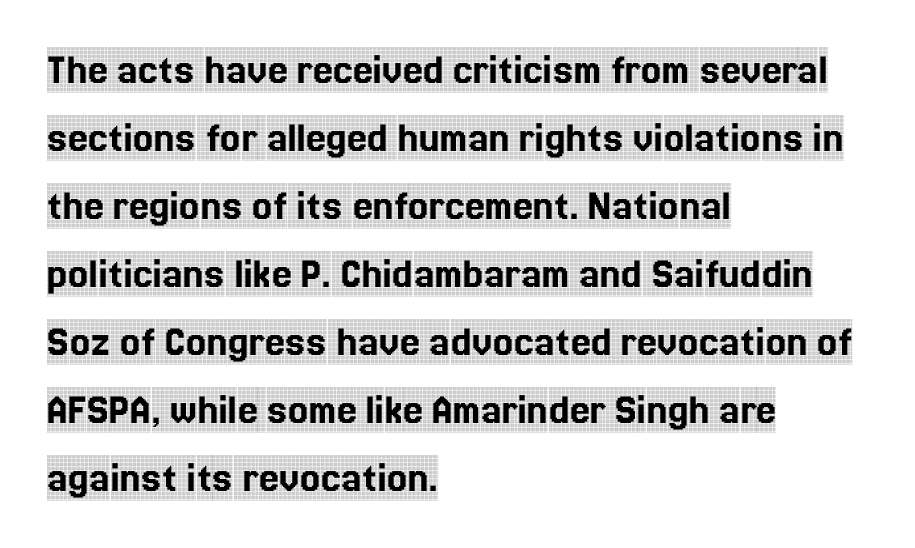
{"serif": "yes", "italic": "no", "width": "condensed", "x_height": "large", "monospaced": "no", "underline": "no", "align": "left", "line_spacing": "normal", "line_spacing_ratio": 1.51, "letter_spacing": "normal", "letter_spacing_em": 0.0, "glyph_px": 45}
